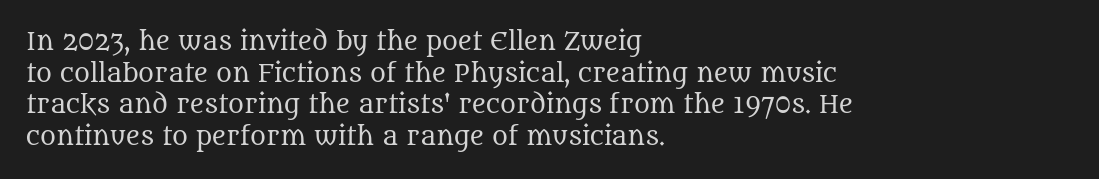
Q: Is the text bold? A: No.
Q: Is the text italic (slanted)? A: No, it is upright.
Q: Is the text underlined? A: No.
Q: How is the paragraph aligned? A: Left-aligned.
Q: Is the spacing between letters normal or unusually wide? A: Normal.
Q: Is the spacing between lines tight, normal or loose? A: Normal.
